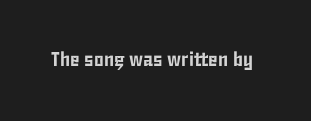
The image shows 20 px text type, upright; set normal letter spacing, not underlined.
